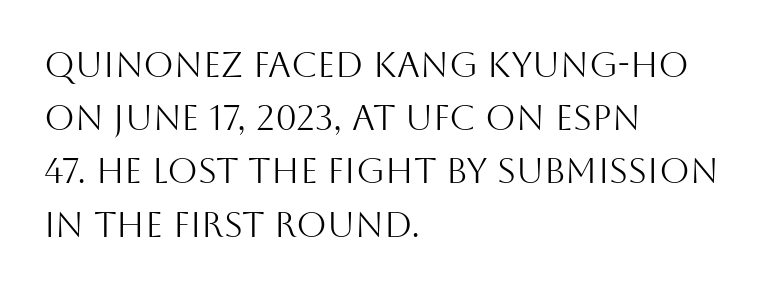
{"serif": "no", "italic": "no", "bold": "no", "weight": "light", "width": "normal", "stroke_contrast": "medium", "x_height": "large", "monospaced": "no", "underline": "no", "align": "left", "line_spacing": "normal", "line_spacing_ratio": 1.52, "letter_spacing": "normal", "letter_spacing_em": 0.0, "glyph_px": 35}
